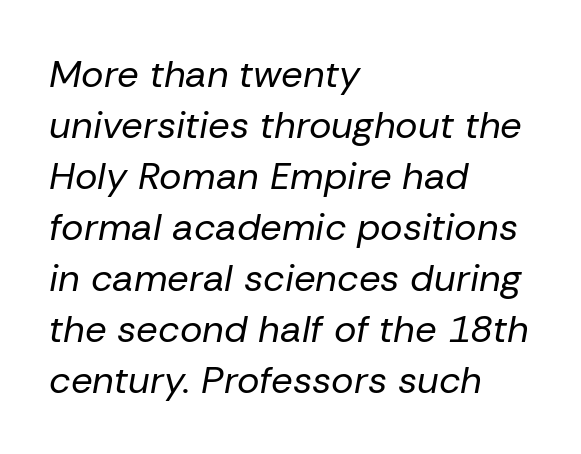
Q: Is the text bold? A: No.
Q: Is the text italic (slanted)? A: Yes, it leans right by about 10 degrees.
Q: Is the text underlined? A: No.
Q: How is the paragraph aligned? A: Left-aligned.
Q: Is the spacing between letters normal or unusually wide? A: Normal.
Q: Is the spacing between lines tight, normal or loose? A: Normal.
Q: Width (condensed, normal, or wide)? A: Normal.
Q: Stroke contrast? A: Low.
Q: x-height? A: Medium.
Q: Monospaced? A: No.
